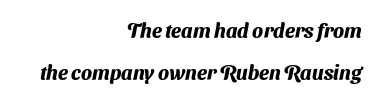
Q: Is the text bold? A: Yes.
Q: Is the text underlined? A: No.
Q: How is the paragraph aligned? A: Right-aligned.
Q: Is the spacing between letters normal or unusually wide? A: Normal.
Q: Is the spacing between lines tight, normal or loose? A: Loose.
